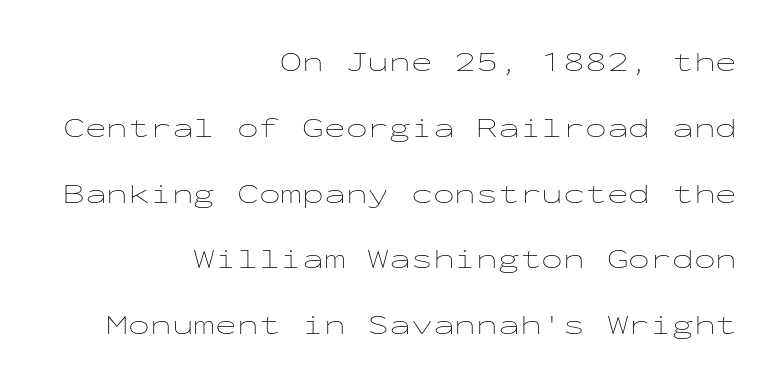
The typeface has the unassuming heft of standard copy or less. Does extra space separate the letters? No, they use regular spacing. Teacher's note: observe the even right margin — that is flush-right alignment. Upright lettering throughout. Vertically, the passage feels expansive, rows floating well apart.
